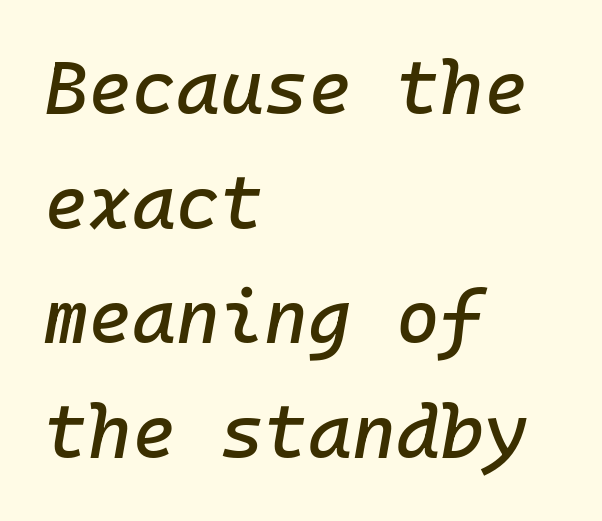
Q: Is the text italic (slanted)? A: Yes, it leans right by about 10 degrees.
Q: Is the text underlined? A: No.
Q: How is the paragraph aligned? A: Left-aligned.
Q: Is the spacing between letters normal or unusually wide? A: Normal.
Q: Is the spacing between lines tight, normal or loose? A: Normal.
Q: Width (condensed, normal, or wide)? A: Normal.
Q: Stroke contrast? A: Low.
Q: x-height? A: Medium.
